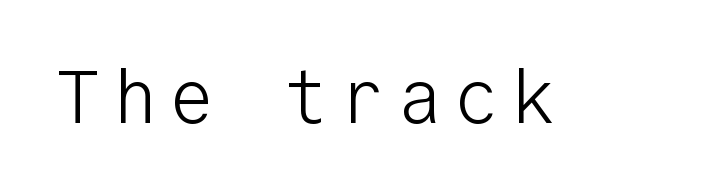
Q: Is the text bold? A: No.
Q: Is the text italic (slanted)? A: No, it is upright.
Q: Is the typeface a serif or a sans-serif typeface? A: Sans-serif.
Q: Is the text underlined? A: No.
Q: Width (condensed, normal, or wide)? A: Normal.
Q: Stroke contrast? A: Low.
Q: x-height? A: Medium.
Q: Monospaced? A: Yes.
